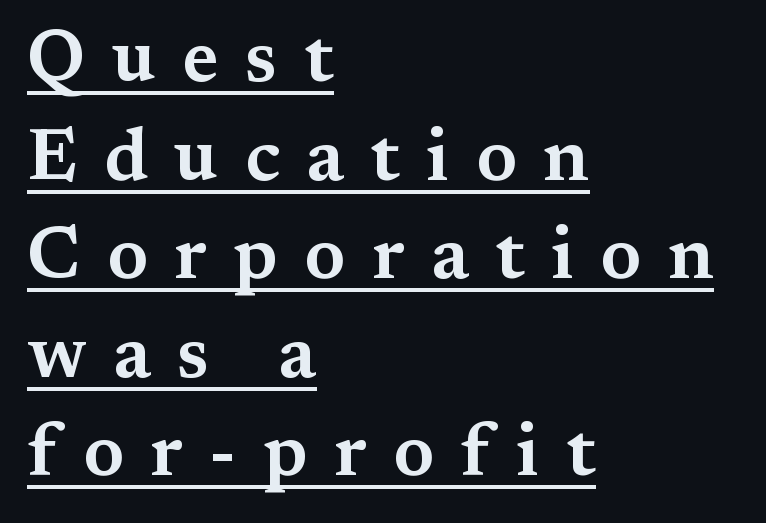
{"serif": "yes", "italic": "no", "width": "wide", "stroke_contrast": "medium", "x_height": "medium", "monospaced": "no", "underline": "yes", "align": "left", "line_spacing": "normal", "line_spacing_ratio": 1.35, "letter_spacing": "wide", "letter_spacing_em": 0.36, "glyph_px": 73}
